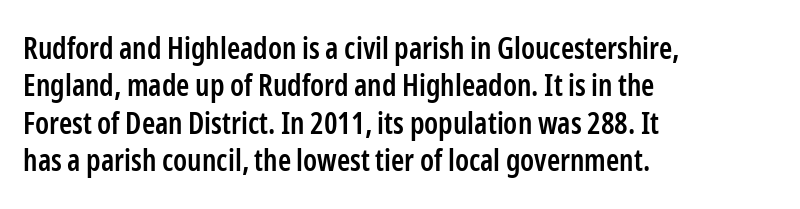
The image shows 30 px semibold, condensed sans-serif type, upright; set left-aligned, normal line spacing (1.25x), normal letter spacing, not underlined; low stroke contrast and a medium x-height.
